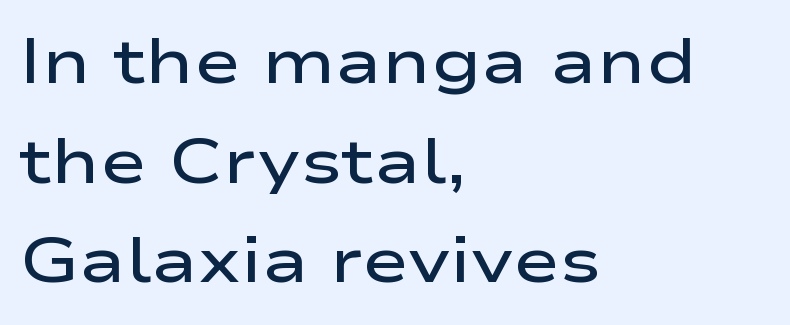
{"serif": "no", "italic": "no", "bold": "semi", "weight": "semibold", "width": "wide", "stroke_contrast": "low", "x_height": "medium", "monospaced": "no", "underline": "no", "align": "left", "line_spacing": "normal", "line_spacing_ratio": 1.58, "letter_spacing": "normal", "letter_spacing_em": 0.0, "glyph_px": 63}
